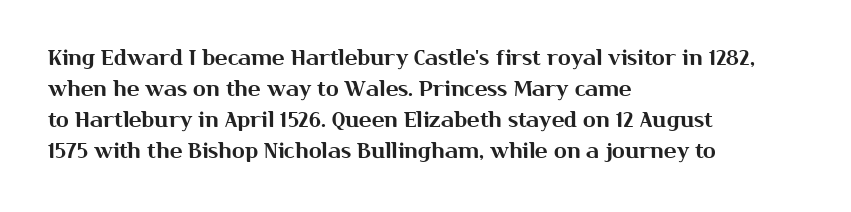
Does the copy run flush right? No — it runs flush left. The specimen reads as upright at a glance. Between one letter and the next there's only the usual sliver of space. The designer left line spacing at the default.
